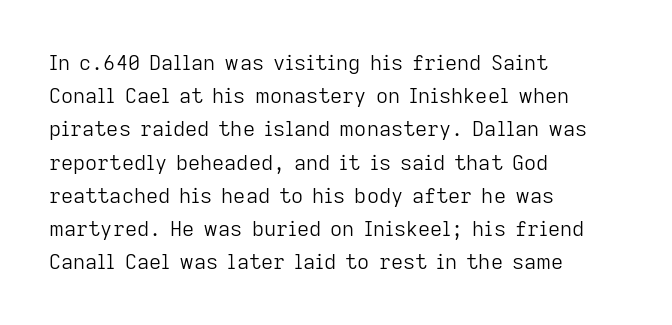
{"italic": "no", "bold": "no", "underline": "no", "align": "left", "line_spacing": "normal", "line_spacing_ratio": 1.58, "letter_spacing": "normal", "letter_spacing_em": 0.0, "glyph_px": 21}
